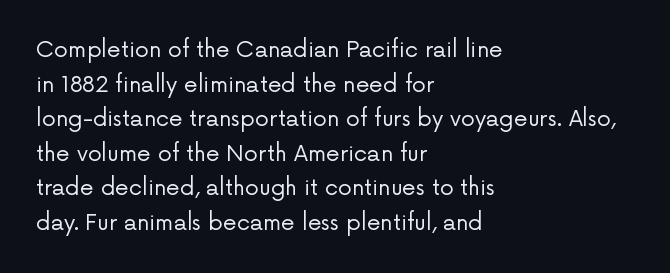
The image shows 22 px text type, upright; set left-aligned, normal line spacing (1.57x), normal letter spacing, not underlined.
